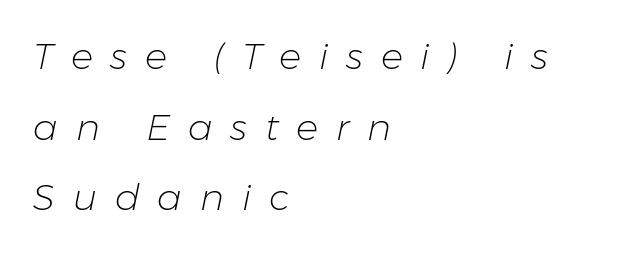
{"italic": "yes", "lean": "right", "slant_degrees": 11, "bold": "no", "weight": "light", "width": "normal", "stroke_contrast": "low", "x_height": "medium", "monospaced": "no", "underline": "no", "align": "left", "line_spacing": "loose", "line_spacing_ratio": 1.91, "letter_spacing": "wide", "letter_spacing_em": 0.48, "glyph_px": 37}
